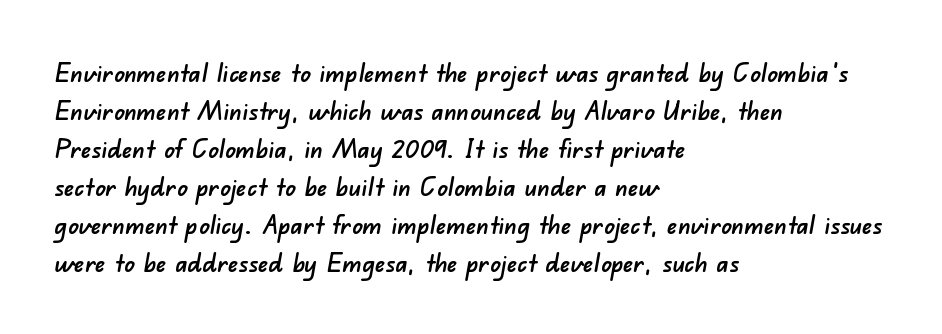
A typesetter would call this leading conventional body-copy spacing. The type is set solid horizontally, with unmodified tracking. This rendering features lettering with no underline. Visually the block forms a straight wall on the left and a jagged coastline on the right.
